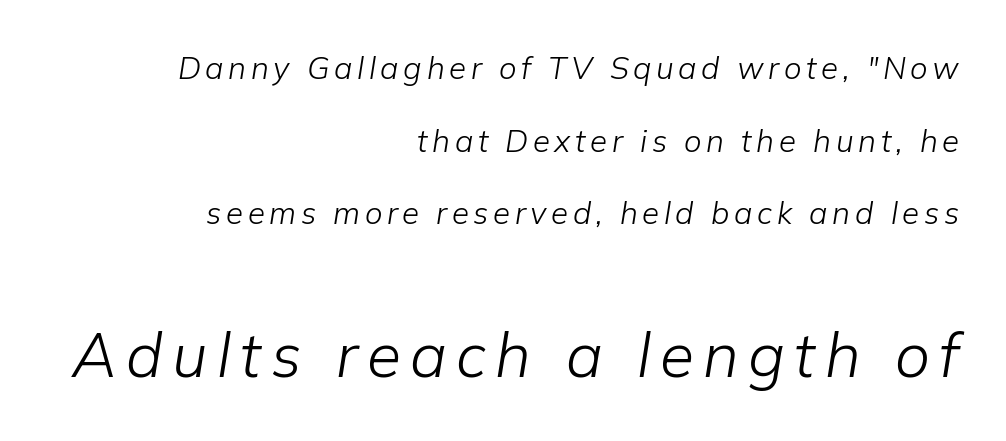
The image shows 62 px light type, italic (leaning right); set right-aligned, loose line spacing (2.34x), not underlined; the second (bottom) block is 2.0x larger; low stroke contrast and a medium x-height.
